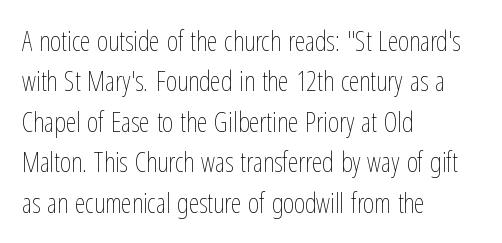
The passage shown stacks its lines at a standard gap. Students, note that the glyphs here touch the page at normal intervals. This reads as an unemphasized weight, regular at the heaviest. Typeset ragged right — the left edge is the straight one. No italicization has been applied; the sample stays upright.
